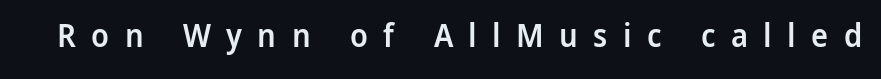
This rendering widens character spacing well past its baseline value. Each glyph is drawn with semibold strokes, heavier than normal yet not fully bold. The font's upright variant was chosen for this text. Note the varied advance widths — an 'i' is clearly narrower than an 'm'. This rendering employs a face without finishing strokes, i.e., a sans-serif. Underlining? Definitely not there.
